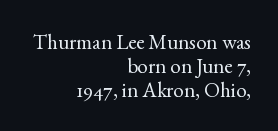
{"italic": "no", "bold": "no", "underline": "no", "align": "right", "line_spacing": "tight", "line_spacing_ratio": 1.14, "letter_spacing": "normal", "letter_spacing_em": 0.0, "glyph_px": 21}
